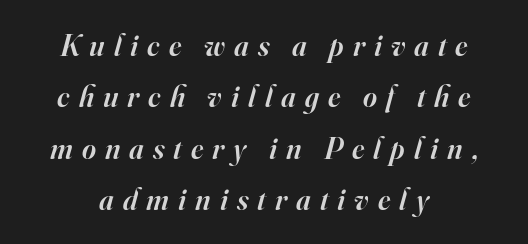
The image shows 30 px semibold serif type, italic (leaning right); set centered, line spacing 1.71x, unusually wide letter spacing (+0.3 em), not underlined; high stroke contrast and a small x-height.
